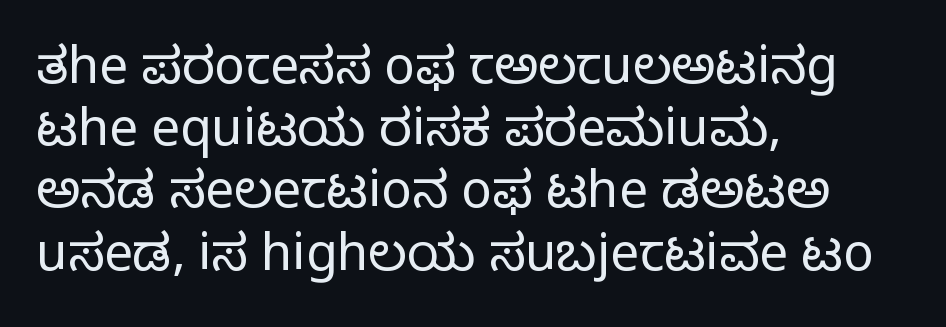
The space directly below the letters is spotless. Each letter keeps its own natural width here, so spacing adapts to shape. If you drew a ruler down the left edge, every line would touch it. The rendering shows plain stroke endings on the letterforms — a sans-serif design.
